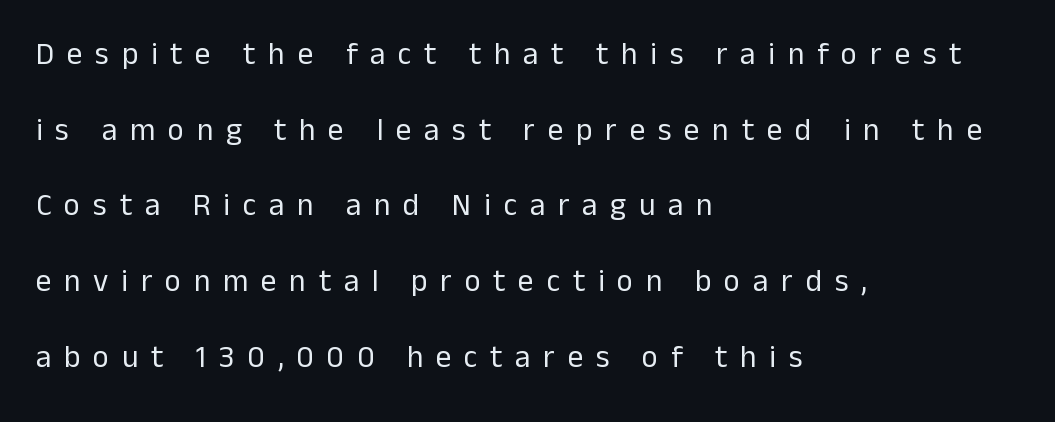
The image shows 31 px regular-weight sans-serif type, upright; set left-aligned, loose line spacing (2.44x), unusually wide letter spacing (+0.41 em), not underlined; low stroke contrast and a medium x-height.
